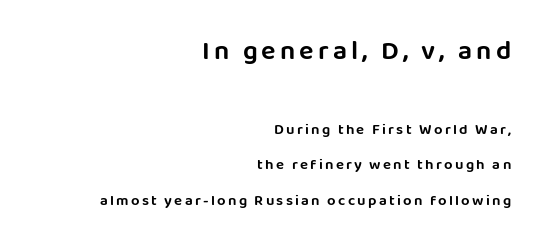
The image shows 27 px text type, upright; set right-aligned, loose line spacing (2.37x), not underlined; the first (top) block is 1.8x larger.
